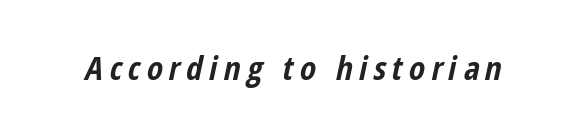
{"italic": "yes", "lean": "right", "slant_degrees": 12, "bold": "yes", "weight": "bold", "width": "condensed", "stroke_contrast": "low", "x_height": "medium", "monospaced": "no", "underline": "no", "glyph_px": 33}
